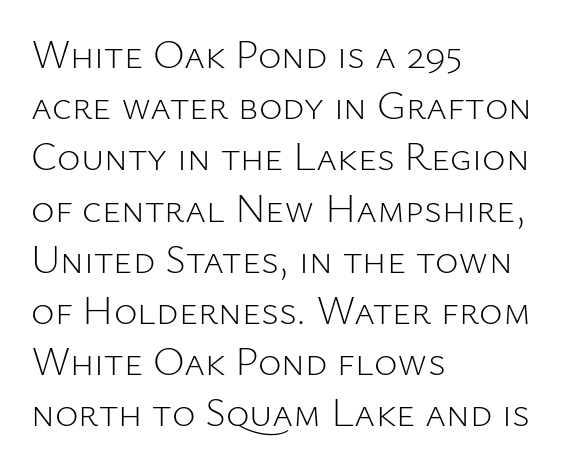
Q: Is the text bold? A: No.
Q: Is the text italic (slanted)? A: No, it is upright.
Q: Is the typeface a serif or a sans-serif typeface? A: Sans-serif.
Q: Is the text underlined? A: No.
Q: How is the paragraph aligned? A: Left-aligned.
Q: Is the spacing between letters normal or unusually wide? A: Normal.
Q: Is the spacing between lines tight, normal or loose? A: Normal.
Q: Width (condensed, normal, or wide)? A: Normal.
Q: Stroke contrast? A: Low.
Q: x-height? A: Medium.
Q: Monospaced? A: No.
